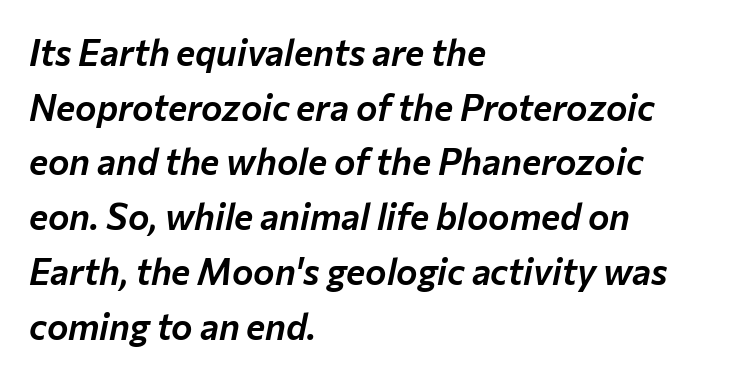
Q: Is the text italic (slanted)? A: Yes, it leans right by about 12 degrees.
Q: Is the text underlined? A: No.
Q: How is the paragraph aligned? A: Left-aligned.
Q: Is the spacing between letters normal or unusually wide? A: Normal.
Q: Is the spacing between lines tight, normal or loose? A: Normal.
Q: Width (condensed, normal, or wide)? A: Normal.
Q: Stroke contrast? A: Low.
Q: x-height? A: Medium.
Q: Monospaced? A: No.
